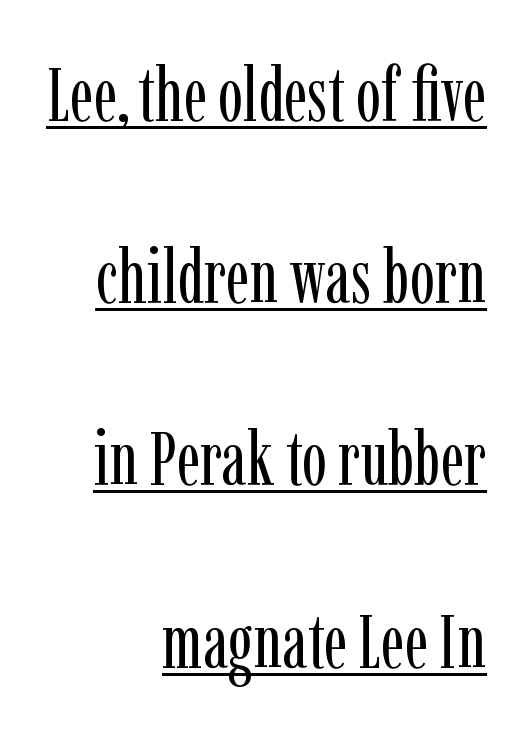
Looks like regular typesetting: each glyph gets only the width it needs. Between one letter and the next there's only the usual sliver of space. One glance says open: line gaps are wider than usual. Decoration check: the copy is underlined.
